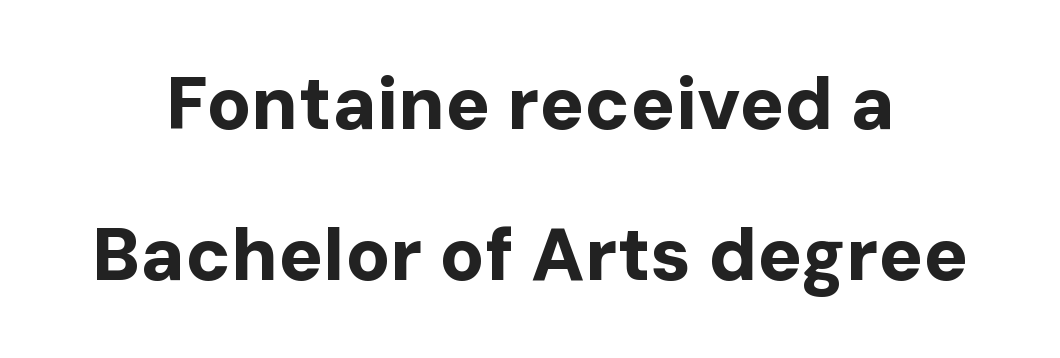
{"serif": "no", "italic": "no", "bold": "yes", "weight": "bold", "width": "normal", "stroke_contrast": "low", "x_height": "medium", "monospaced": "no", "underline": "no", "line_spacing": "loose", "line_spacing_ratio": 2.04, "letter_spacing": "normal", "letter_spacing_em": 0.0, "glyph_px": 74}
